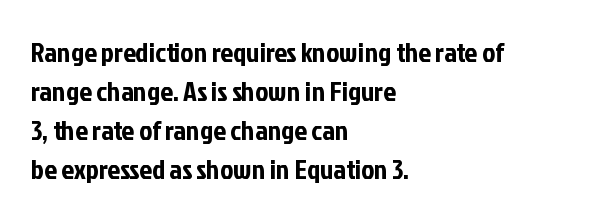
{"serif": "no", "italic": "no", "width": "condensed", "stroke_contrast": "low", "x_height": "medium", "monospaced": "no", "underline": "no", "align": "left", "line_spacing": "normal", "line_spacing_ratio": 1.39, "letter_spacing": "normal", "letter_spacing_em": 0.0, "glyph_px": 28}
